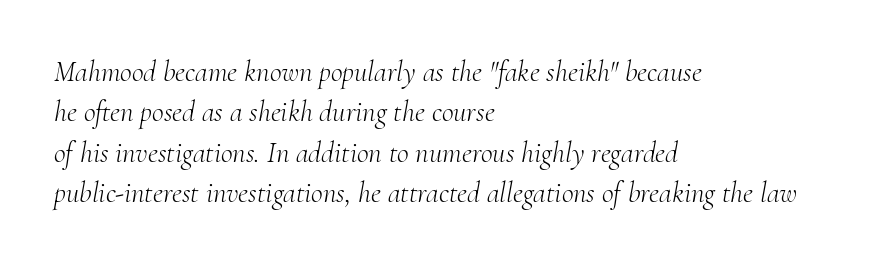
Short note: letters normally spaced. In CSS terms this would be text-align: left. This sample uses an oblique cut, with every glyph tilted off the vertical. The font is comparable to plain body text, perhaps lighter. Are there feet on the stems? There are — it's a serif. Regular leading.
